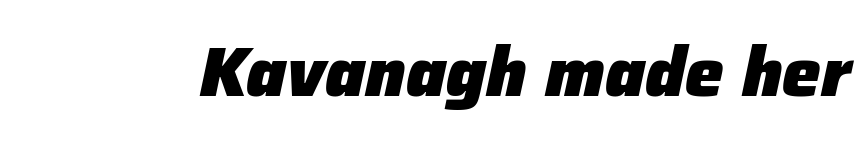
The image shows 69 px heavy type, italic (leaning right); set normal letter spacing, not underlined; low stroke contrast and a medium x-height.
